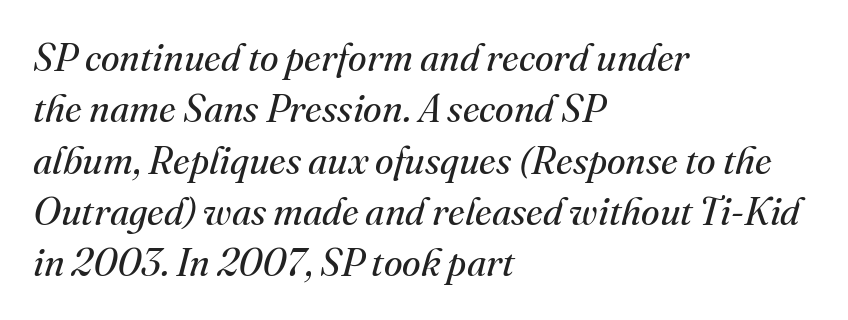
The image shows 38 px regular-weight serif type, italic (leaning right); set left-aligned, normal line spacing (1.35x), normal letter spacing, not underlined; medium stroke contrast and a small x-height.
